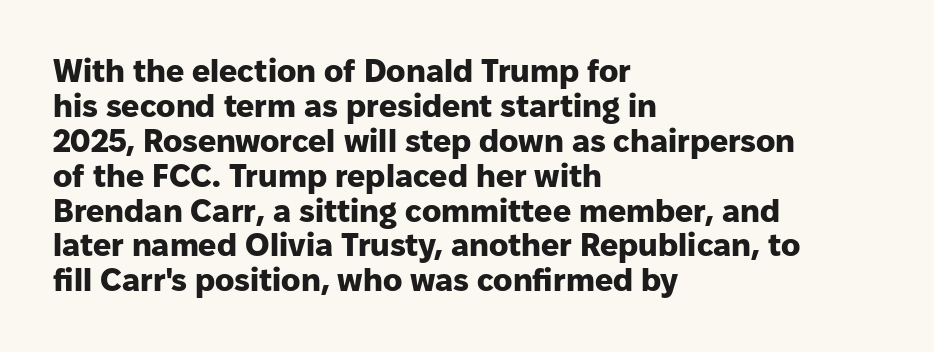
Typesetter's note: full bold, strokes at maximum text heaviness. Students, observe: this is what under-led, compact text looks like. Is this a fixed-width face? No — the glyphs have proportional, varying widths. Characters remain perfectly vertical along every line. The words here are not underlined. Short note: letters normally spaced.
